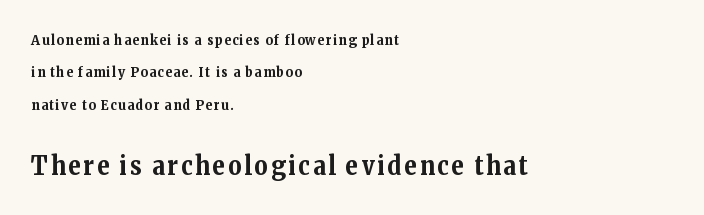
Scale increases going downward across the two blocks. These lines are set flush left with a ragged right edge. Loosely led — the rows are spread out. A full-strength bold gives these letters their thick strokes. Descenders are the only things crossing below the line.
